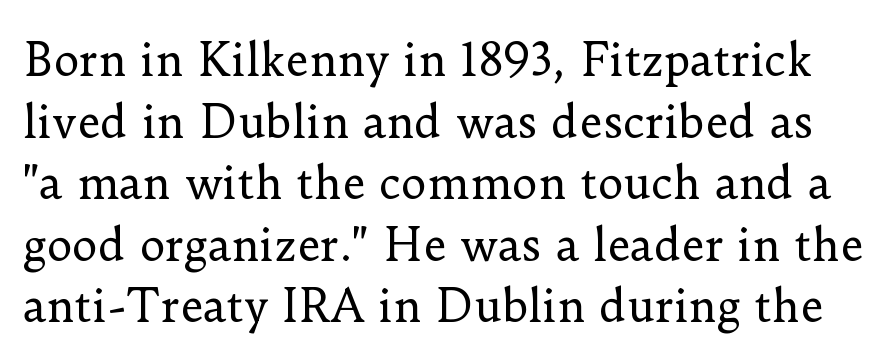
{"serif": "yes", "italic": "no", "bold": "no", "weight": "regular", "width": "normal", "stroke_contrast": "low", "x_height": "small", "monospaced": "no", "underline": "no", "line_spacing": "normal", "line_spacing_ratio": 1.4, "letter_spacing": "normal", "letter_spacing_em": 0.0, "glyph_px": 44}
